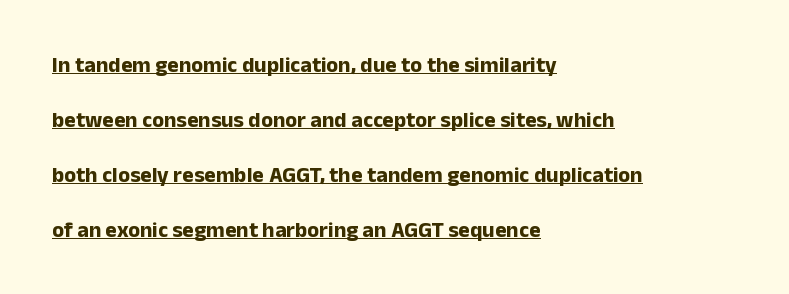
{"italic": "no", "bold": "yes", "underline": "yes", "align": "left", "line_spacing": "loose", "line_spacing_ratio": 2.5, "letter_spacing": "normal", "letter_spacing_em": 0.0, "glyph_px": 22}
